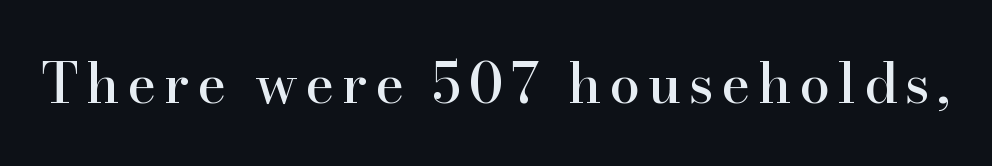
The image shows 55 px serif type, upright; set not underlined; high stroke contrast and a small x-height.
